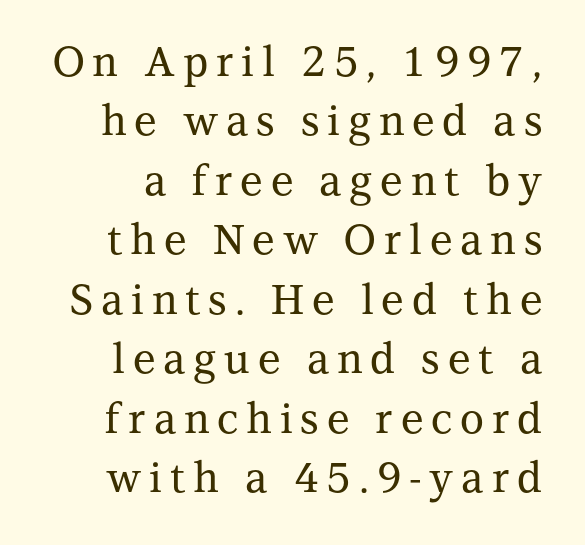
The image shows 41 px serif type, upright; set normal line spacing (1.45x), not underlined; medium stroke contrast and a medium x-height.
